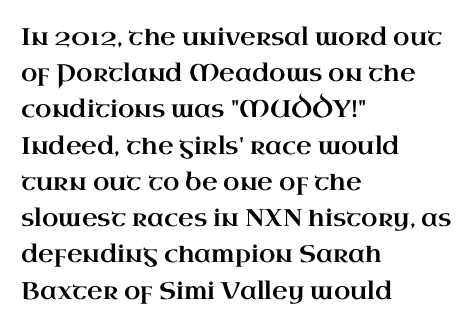
Q: Is the text italic (slanted)? A: No, it is upright.
Q: Is the text underlined? A: No.
Q: How is the paragraph aligned? A: Left-aligned.
Q: Is the spacing between letters normal or unusually wide? A: Normal.
Q: Is the spacing between lines tight, normal or loose? A: Normal.
